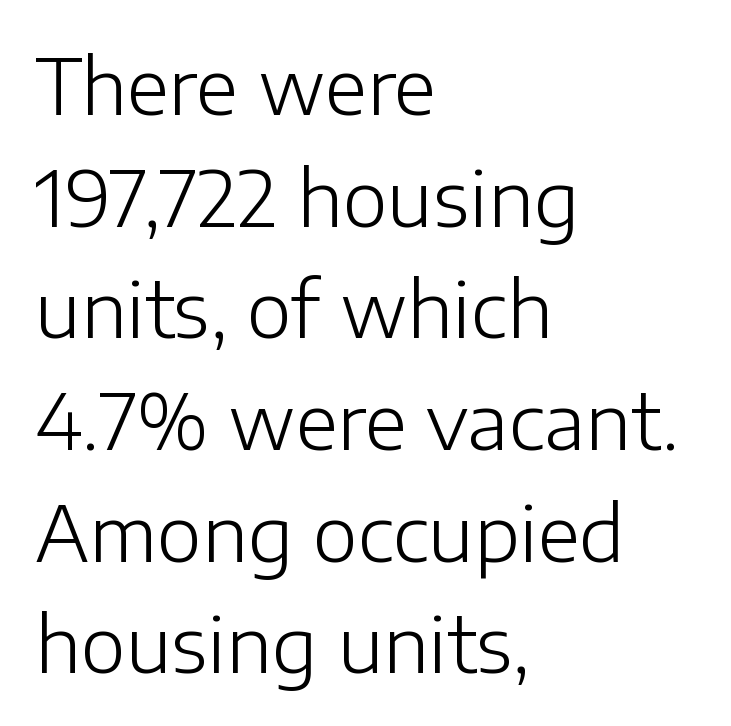
{"serif": "no", "italic": "no", "bold": "no", "weight": "light", "width": "normal", "stroke_contrast": "low", "x_height": "medium", "monospaced": "no", "underline": "no", "align": "left", "line_spacing": "normal", "line_spacing_ratio": 1.45, "letter_spacing": "normal", "letter_spacing_em": 0.0, "glyph_px": 77}
